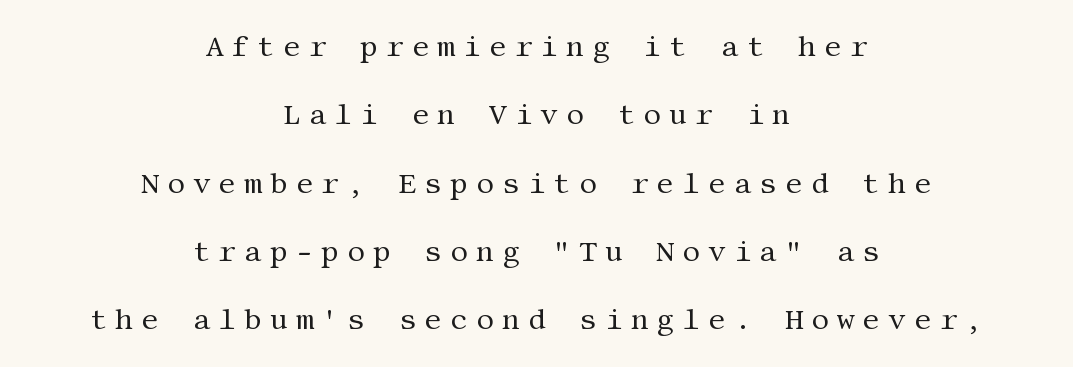
The image shows 28 px regular-weight serif type, upright; set centered, loose line spacing (2.44x), unusually wide letter spacing (+0.28 em), not underlined; medium stroke contrast and a large x-height.
